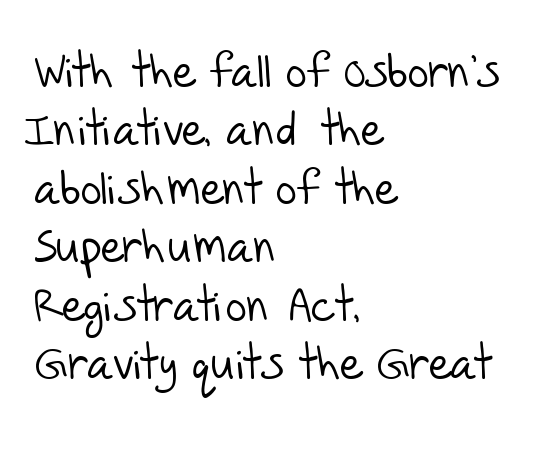
No letter is thick-stroked: the sample isn't bold. This block has exactly the height ordinary leading produces. Check the space under the baseline: it is left empty. Words appear dense and cohesive because spacing is normal. The setting favours the left margin, as ordinary paragraphs usually do.
